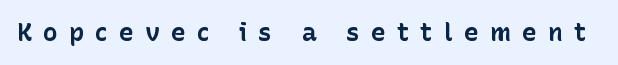
Q: Is the text bold? A: Yes.
Q: Is the text italic (slanted)? A: No, it is upright.
Q: Is the text underlined? A: No.
Q: Is the spacing between letters normal or unusually wide? A: Unusually wide.
